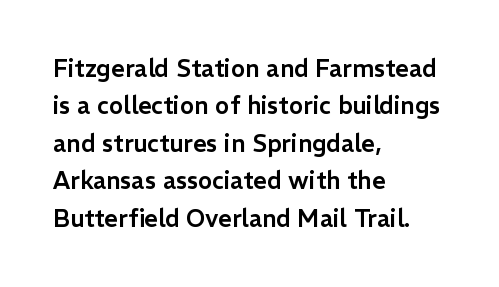
The image shows 24 px text type, upright; set left-aligned, normal line spacing (1.56x), normal letter spacing, not underlined.
